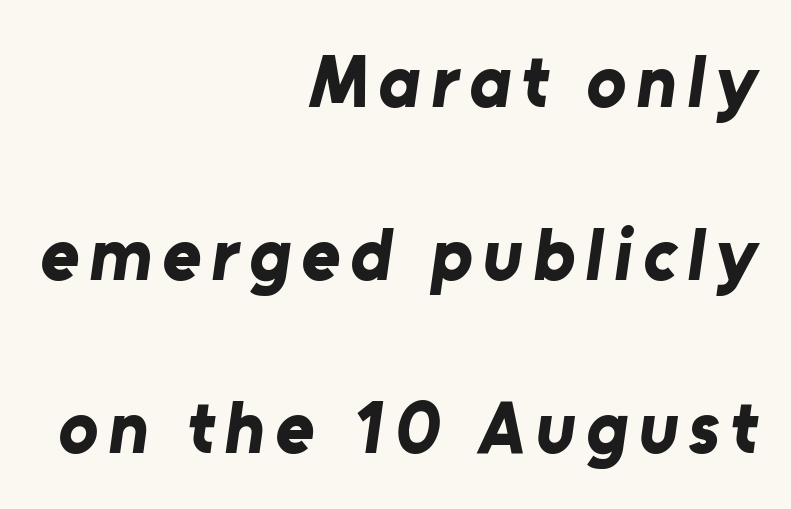
The image shows 74 px bold sans-serif type; set right-aligned, loose line spacing (2.34x), not underlined; low stroke contrast and a medium x-height.
